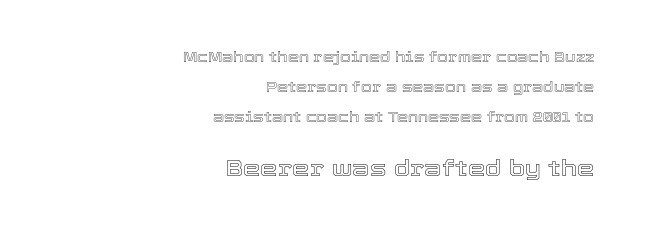
Line endings align vertically; line beginnings do not. No extra tracking has been applied to these lines. This block would shrink considerably if given ordinary leading; it's expanded now. The letters stand straight up with perfectly vertical stems. Nobody drew a line under any word here. Typesetter's note — lower block bumped up in size, upper block left smaller.
